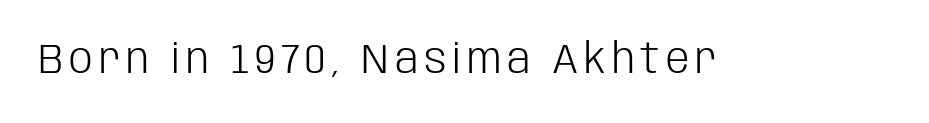
Q: Is the text bold? A: No.
Q: Is the text italic (slanted)? A: No, it is upright.
Q: Is the typeface a serif or a sans-serif typeface? A: Sans-serif.
Q: Is the text underlined? A: No.
Q: Width (condensed, normal, or wide)? A: Condensed.
Q: Stroke contrast? A: Low.
Q: x-height? A: Large.
Q: Monospaced? A: No.
